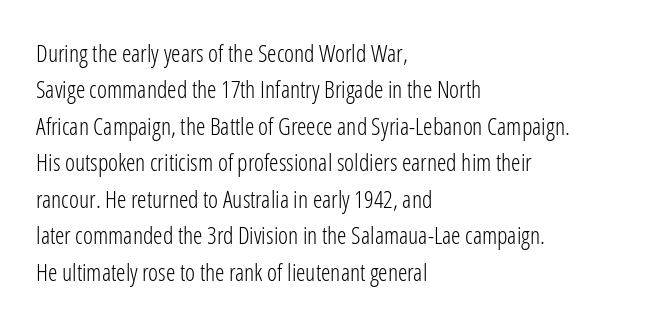
{"italic": "no", "bold": "no", "underline": "no", "align": "left", "line_spacing": "normal", "line_spacing_ratio": 1.52, "letter_spacing": "normal", "letter_spacing_em": 0.0, "glyph_px": 24}
